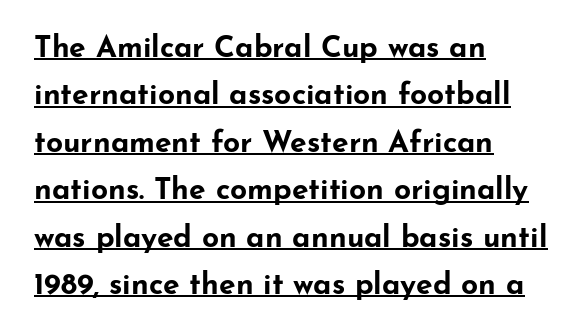
{"serif": "no", "italic": "no", "bold": "yes", "weight": "bold", "width": "wide", "stroke_contrast": "low", "x_height": "small", "monospaced": "no", "underline": "yes", "align": "left", "line_spacing": "normal", "line_spacing_ratio": 1.58, "letter_spacing": "normal", "letter_spacing_em": 0.0, "glyph_px": 30}
